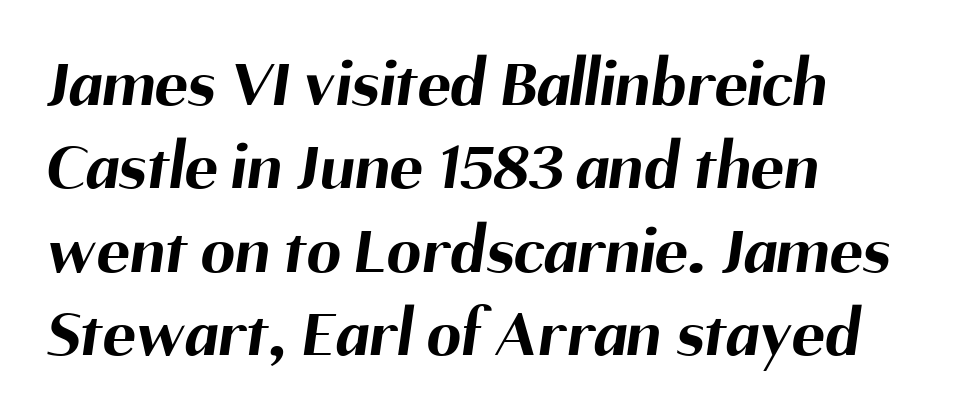
{"serif": "no", "bold": "yes", "weight": "bold", "width": "normal", "stroke_contrast": "medium", "x_height": "medium", "monospaced": "no", "underline": "no", "align": "left", "line_spacing_ratio": 1.21, "letter_spacing": "normal", "letter_spacing_em": 0.0, "glyph_px": 69}
